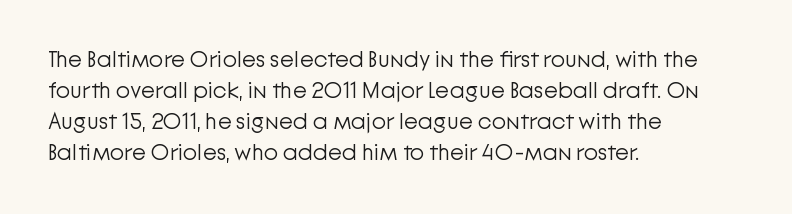
Posture: upright roman. The ragged edge is on the right, which tells us the setting is flush left. Reading down the column, the eye jumps a familiar distance to each next line. The specimen omits any rule beneath the text block's lines. The face looks like a standard text weight, possibly lighter.
